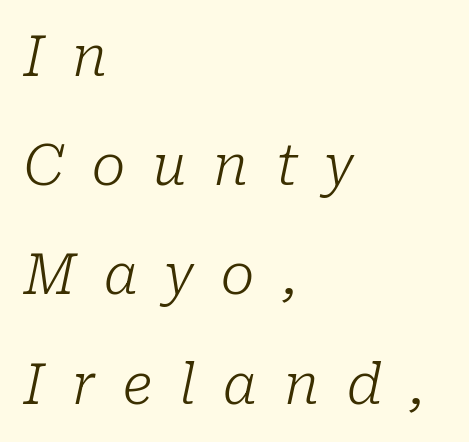
Q: Is the text bold? A: No.
Q: Is the text italic (slanted)? A: Yes, it leans right by about 10 degrees.
Q: Is the typeface a serif or a sans-serif typeface? A: Serif.
Q: Is the text underlined? A: No.
Q: How is the paragraph aligned? A: Left-aligned.
Q: Is the spacing between letters normal or unusually wide? A: Unusually wide.
Q: Is the spacing between lines tight, normal or loose? A: Loose.
Q: Width (condensed, normal, or wide)? A: Normal.
Q: Stroke contrast? A: Low.
Q: x-height? A: Medium.
Q: Monospaced? A: No.
